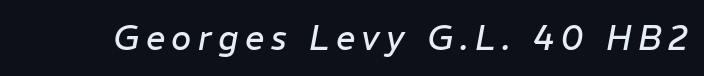
Q: Is the text bold? A: No.
Q: Is the text italic (slanted)? A: Yes, it leans right by about 11 degrees.
Q: Is the text underlined? A: No.
Q: Width (condensed, normal, or wide)? A: Normal.
Q: Stroke contrast? A: Low.
Q: x-height? A: Medium.
Q: Monospaced? A: No.
